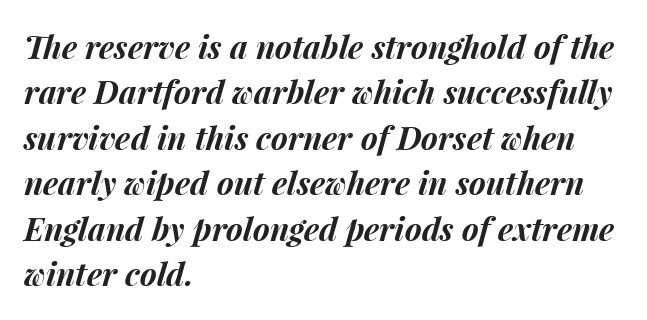
{"italic": "yes", "lean": "right", "slant_degrees": 15, "bold": "yes", "weight": "bold", "width": "normal", "stroke_contrast": "medium", "x_height": "medium", "monospaced": "no", "underline": "no", "align": "left", "line_spacing": "normal", "line_spacing_ratio": 1.42, "letter_spacing": "normal", "letter_spacing_em": 0.0, "glyph_px": 32}
